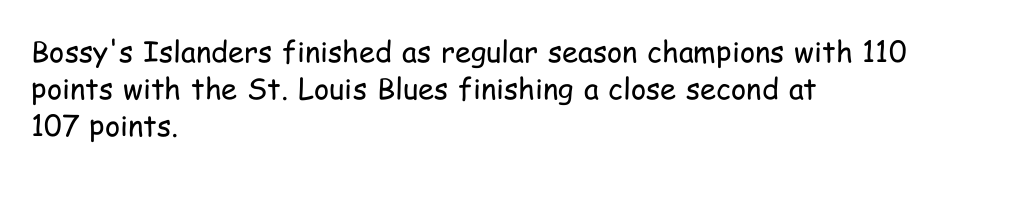
The axis of the letterforms is exactly vertical. A light-to-regular cut is what we see here. Leftover space on each line is placed entirely after the last word. The type family on display is of the sans-serif kind. The passage shown is typed in a proportional face where columns would drift.
